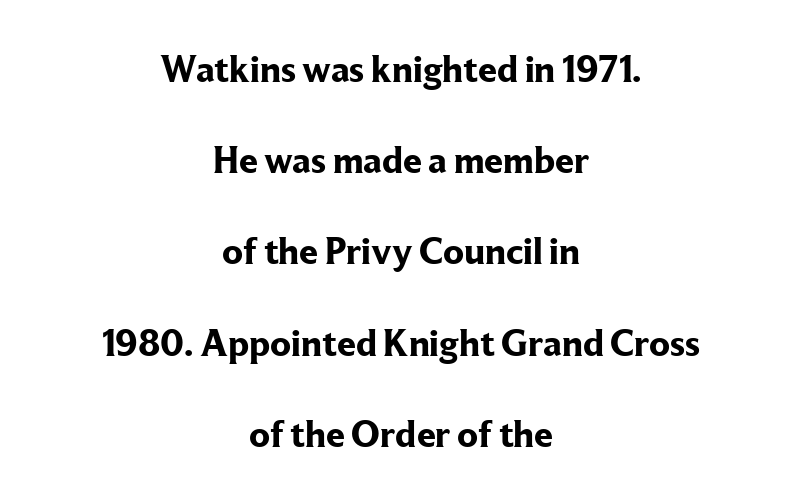
{"serif": "yes", "italic": "no", "bold": "yes", "weight": "bold", "width": "normal", "stroke_contrast": "low", "x_height": "medium", "monospaced": "no", "underline": "no", "align": "center", "line_spacing": "loose", "line_spacing_ratio": 2.4, "letter_spacing": "normal", "letter_spacing_em": 0.0, "glyph_px": 38}
